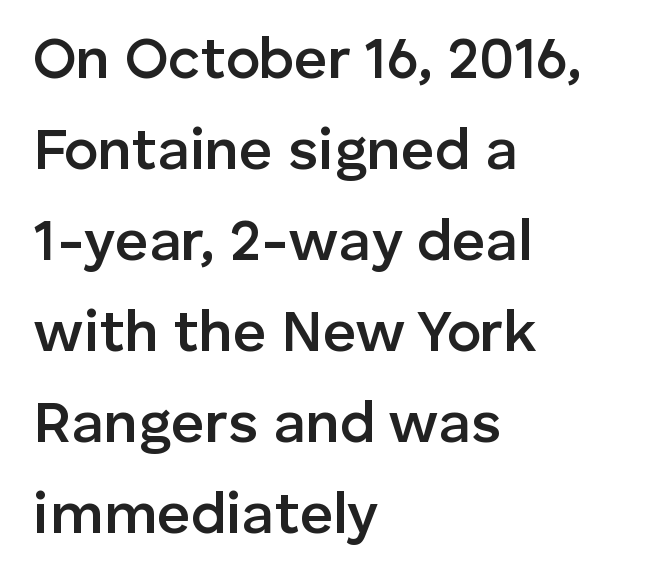
The image shows 58 px semibold sans-serif type, upright; set left-aligned, normal line spacing (1.57x), normal letter spacing, not underlined; low stroke contrast and a medium x-height.
